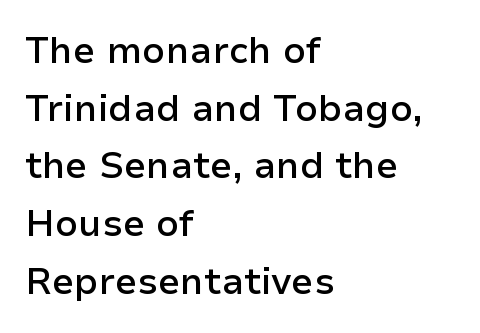
{"serif": "no", "italic": "no", "bold": "semi", "weight": "semibold", "width": "normal", "stroke_contrast": "low", "x_height": "medium", "monospaced": "no", "underline": "no", "align": "left", "line_spacing": "normal", "line_spacing_ratio": 1.56, "letter_spacing": "normal", "letter_spacing_em": 0.0, "glyph_px": 37}
